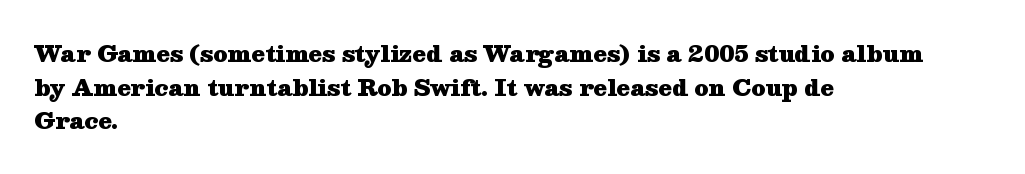
{"italic": "no", "bold": "yes", "underline": "no", "align": "left", "line_spacing": "normal", "line_spacing_ratio": 1.53, "letter_spacing": "normal", "letter_spacing_em": 0.0, "glyph_px": 22}
